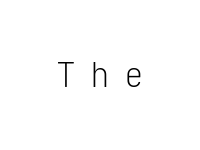
Characters follow at a spacing far wider than the type designer built in. Nobody drew a line under any word here. These lines are rendered in a fixed-pitch font. Quick note: not italic, upright.
